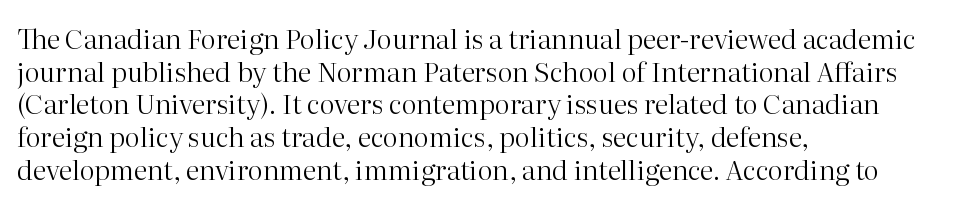
{"italic": "no", "bold": "no", "underline": "no", "align": "left", "line_spacing_ratio": 1.21, "letter_spacing": "normal", "letter_spacing_em": 0.0, "glyph_px": 27}
